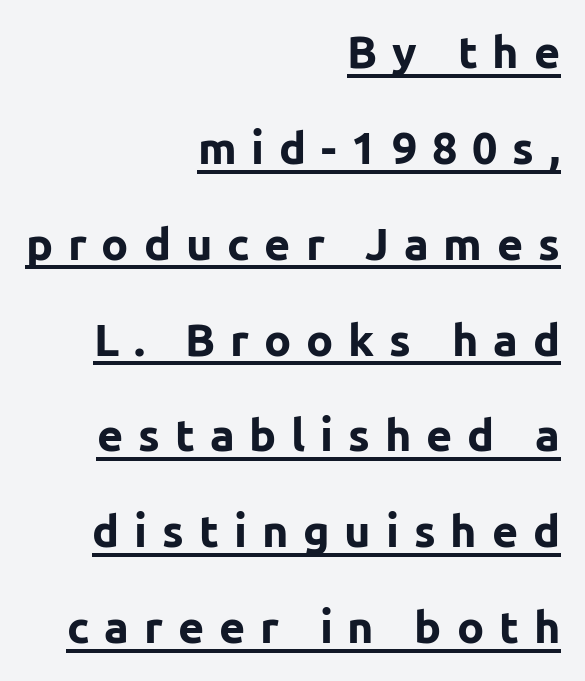
Regarding serifs, this sample does without them. Here the glyphs are tracked loosely, breaking word shapes into spaced letters. Upright lettering throughout. A typesetter would call this proportional, since set widths differ per character. The leading is generous, giving the passage an open texture. Compared with a flush-left layout, this one pins lines to the opposite, right side.
